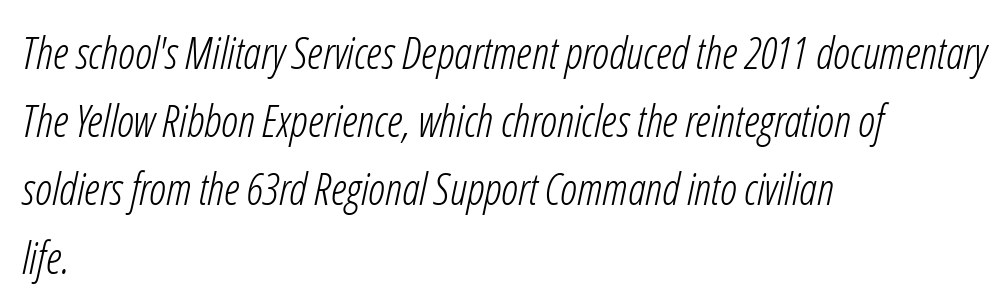
{"italic": "yes", "lean": "right", "slant_degrees": 12, "bold": "no", "weight": "light", "width": "condensed", "stroke_contrast": "low", "x_height": "medium", "monospaced": "no", "underline": "no", "align": "left", "line_spacing": "normal", "line_spacing_ratio": 1.55, "letter_spacing": "normal", "letter_spacing_em": 0.0, "glyph_px": 44}
